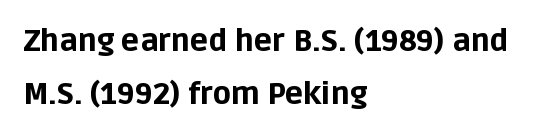
{"serif": "no", "italic": "no", "bold": "yes", "weight": "bold", "width": "normal", "stroke_contrast": "low", "x_height": "large", "monospaced": "no", "underline": "no", "align": "left", "line_spacing_ratio": 1.78, "letter_spacing": "normal", "letter_spacing_em": 0.0, "glyph_px": 30}
